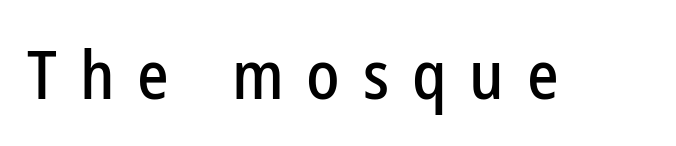
The image shows 67 px condensed sans-serif type, upright; set unusually wide letter spacing (+0.34 em), not underlined; low stroke contrast and a medium x-height.
